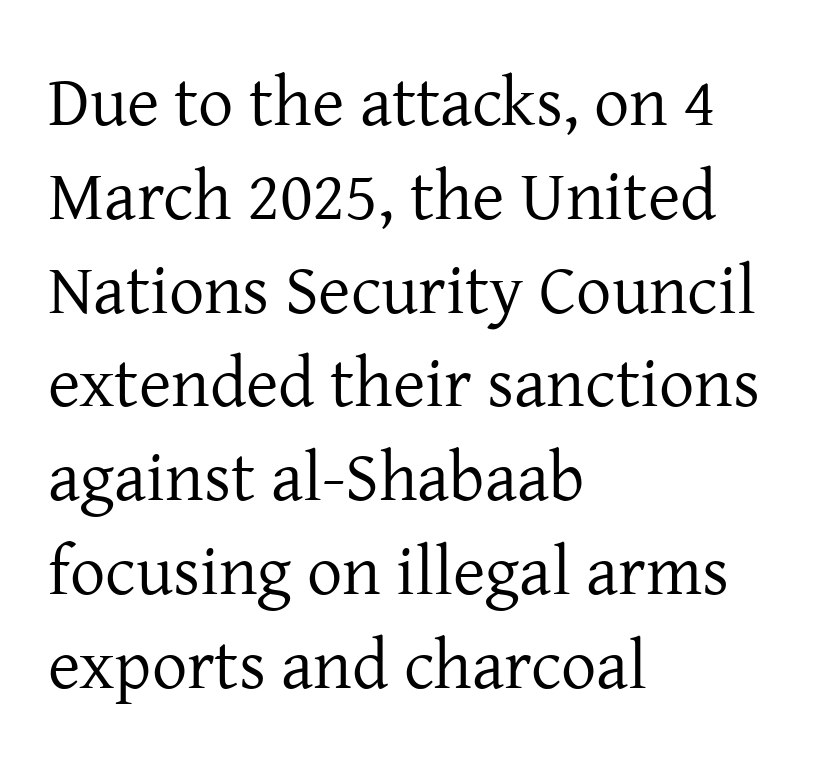
{"serif": "yes", "italic": "no", "bold": "no", "weight": "regular", "width": "normal", "stroke_contrast": "low", "x_height": "medium", "monospaced": "no", "underline": "no", "align": "left", "line_spacing": "normal", "line_spacing_ratio": 1.34, "letter_spacing": "normal", "letter_spacing_em": 0.0, "glyph_px": 70}
